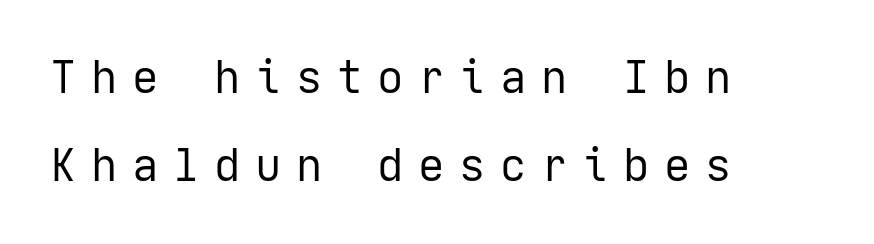
{"serif": "no", "italic": "no", "bold": "no", "weight": "regular", "width": "normal", "stroke_contrast": "low", "x_height": "medium", "underline": "no", "align": "left", "line_spacing": "loose", "line_spacing_ratio": 2.0, "letter_spacing": "wide", "letter_spacing_em": 0.33, "glyph_px": 44}
